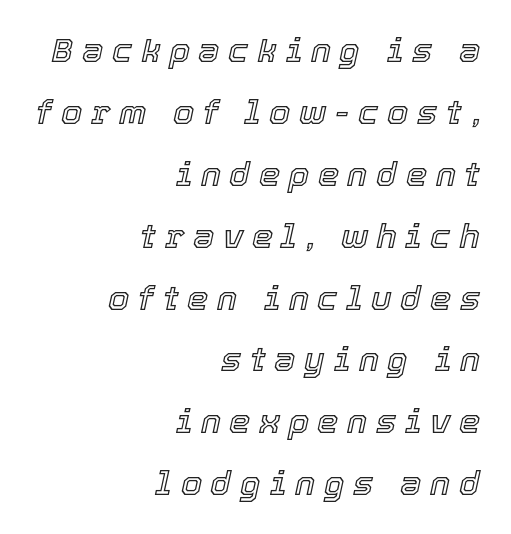
{"italic": "yes", "lean": "right", "slant_degrees": 12, "width": "normal", "x_height": "medium", "monospaced": "no", "underline": "no", "align": "right", "line_spacing_ratio": 1.82, "letter_spacing": "wide", "letter_spacing_em": 0.25, "glyph_px": 34}
